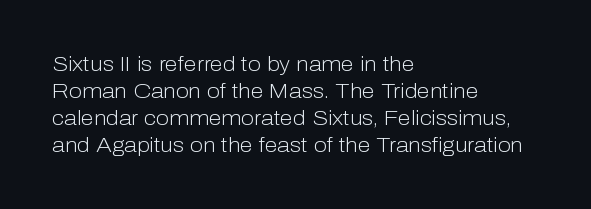
{"italic": "no", "bold": "no", "underline": "no", "align": "left", "line_spacing": "normal", "line_spacing_ratio": 1.28, "letter_spacing": "normal", "letter_spacing_em": 0.0, "glyph_px": 21}
